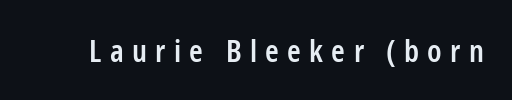
{"serif": "no", "italic": "no", "bold": "semi", "weight": "semibold", "width": "condensed", "stroke_contrast": "low", "x_height": "medium", "monospaced": "no", "underline": "no", "letter_spacing": "wide", "letter_spacing_em": 0.27, "glyph_px": 31}
